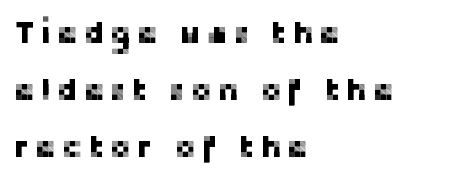
Q: Is the text italic (slanted)? A: No, it is upright.
Q: Is the typeface a serif or a sans-serif typeface? A: Sans-serif.
Q: Is the text underlined? A: No.
Q: How is the paragraph aligned? A: Left-aligned.
Q: Width (condensed, normal, or wide)? A: Normal.
Q: Stroke contrast? A: Low.
Q: x-height? A: Medium.
Q: Monospaced? A: No.
